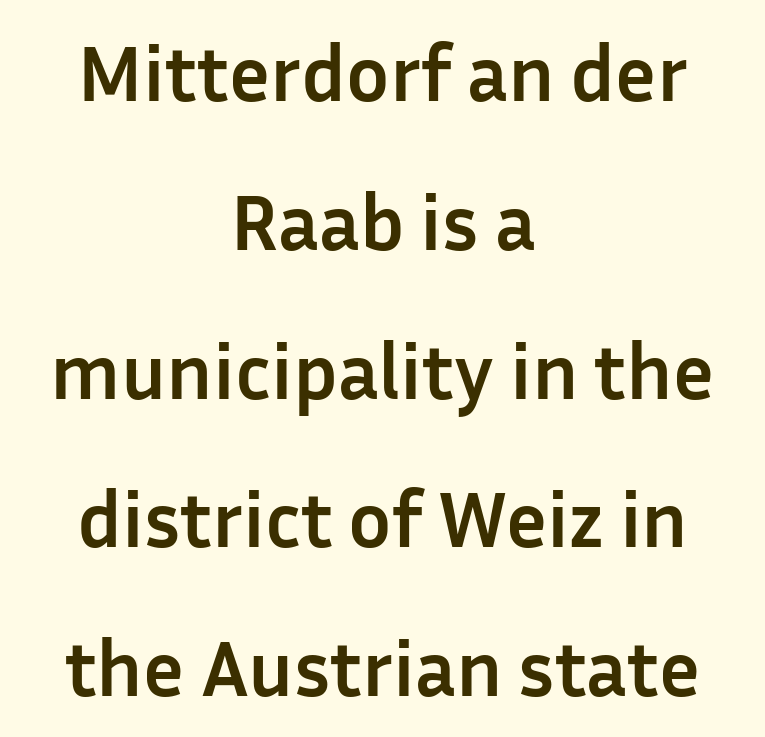
{"serif": "no", "italic": "no", "bold": "yes", "weight": "semibold", "width": "normal", "stroke_contrast": "low", "x_height": "medium", "monospaced": "no", "underline": "no", "align": "center", "line_spacing_ratio": 1.86, "letter_spacing": "normal", "letter_spacing_em": 0.0, "glyph_px": 80}
